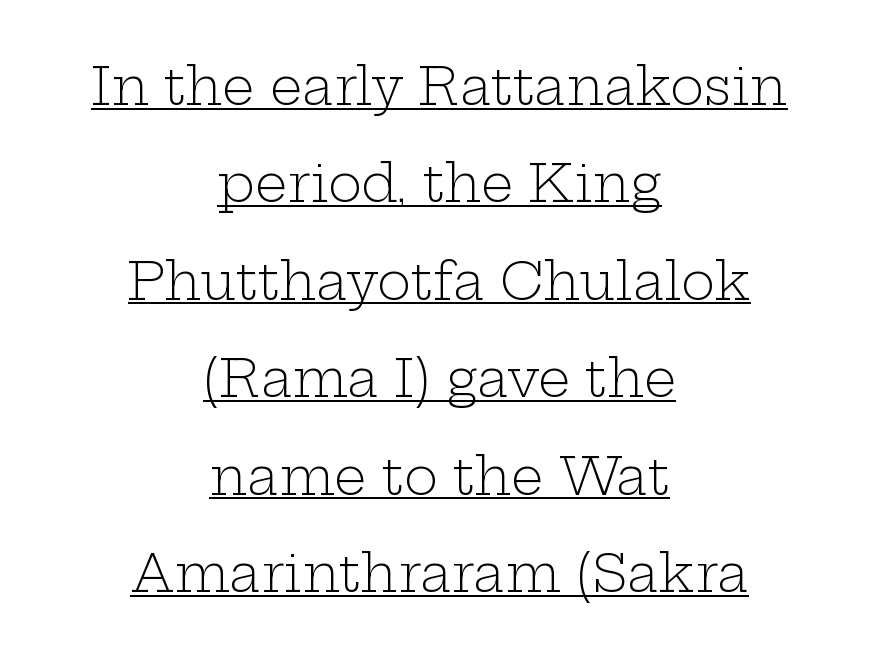
{"serif": "yes", "italic": "no", "bold": "no", "weight": "light", "width": "wide", "stroke_contrast": "low", "x_height": "medium", "monospaced": "no", "underline": "yes", "align": "center", "line_spacing": "loose", "line_spacing_ratio": 1.91, "letter_spacing": "normal", "letter_spacing_em": 0.0, "glyph_px": 51}
